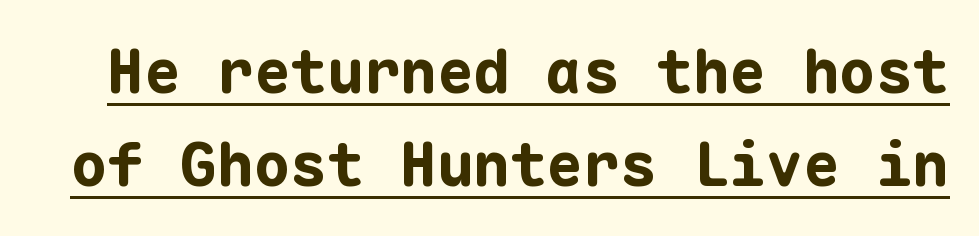
Q: Is the text bold? A: Yes.
Q: Is the text italic (slanted)? A: No, it is upright.
Q: Is the typeface a serif or a sans-serif typeface? A: Sans-serif.
Q: Is the text underlined? A: Yes.
Q: Is the spacing between letters normal or unusually wide? A: Normal.
Q: Is the spacing between lines tight, normal or loose? A: Normal.
Q: Width (condensed, normal, or wide)? A: Normal.
Q: Stroke contrast? A: Low.
Q: x-height? A: Medium.
Q: Monospaced? A: Yes.
